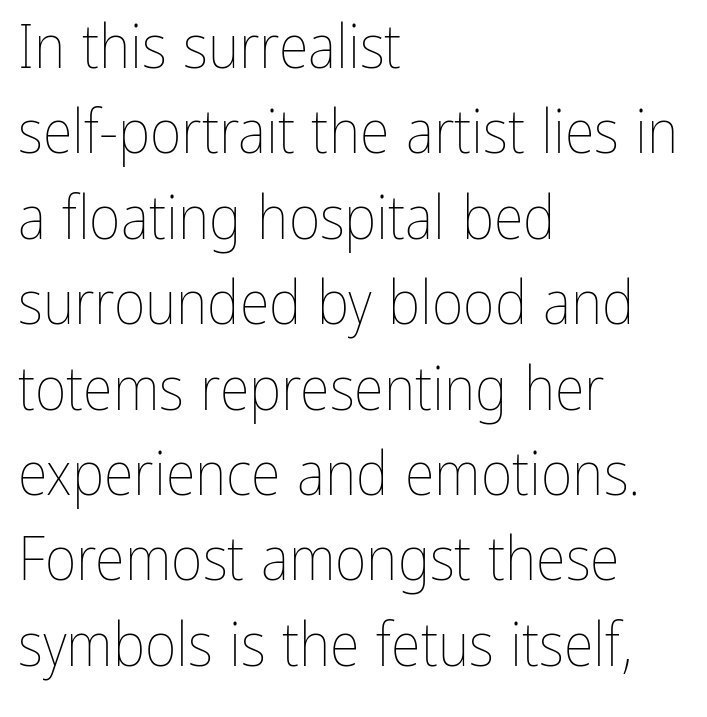
The paragraph shown leans on its left margin. Leading: standard. Short note: letters normally spaced. Glance below the letters and you will spot only blank space.
